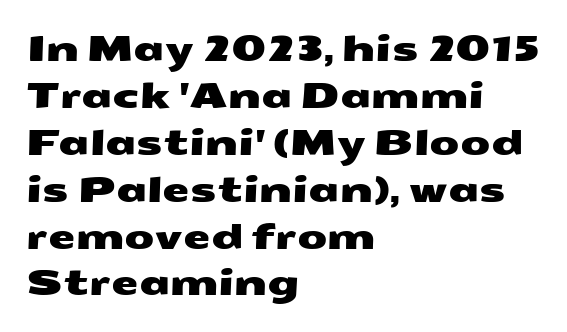
Q: Is the typeface a serif or a sans-serif typeface? A: Sans-serif.
Q: Is the text underlined? A: No.
Q: How is the paragraph aligned? A: Left-aligned.
Q: Is the spacing between letters normal or unusually wide? A: Normal.
Q: Is the spacing between lines tight, normal or loose? A: Normal.
Q: Width (condensed, normal, or wide)? A: Wide.
Q: Stroke contrast? A: Medium.
Q: x-height? A: Medium.
Q: Monospaced? A: No.
